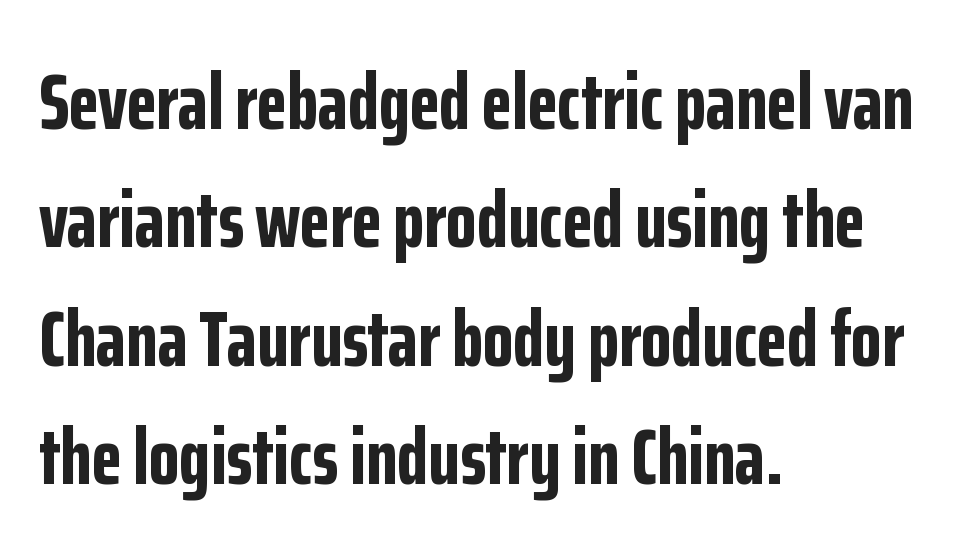
Character widths vary here, with narrow letters taking less room than wide ones. The lettering holds an erect, upright posture throughout. Standard letterfit; no display-style spreading of the glyphs. What kind of face is this? One without serifs — a sans.
